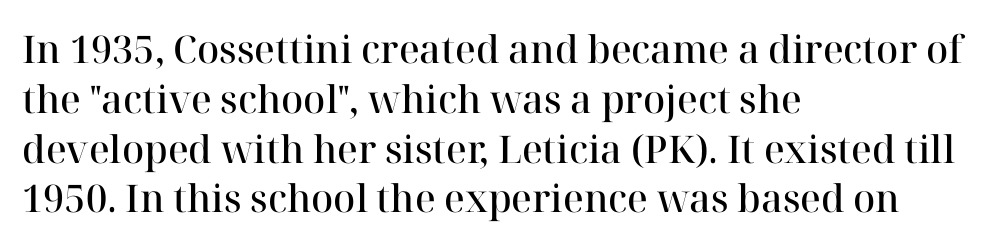
Q: Is the text bold? A: Semi-bold.
Q: Is the text italic (slanted)? A: No, it is upright.
Q: Is the typeface a serif or a sans-serif typeface? A: Serif.
Q: Is the text underlined? A: No.
Q: How is the paragraph aligned? A: Left-aligned.
Q: Is the spacing between letters normal or unusually wide? A: Normal.
Q: Is the spacing between lines tight, normal or loose? A: Normal.
Q: Width (condensed, normal, or wide)? A: Normal.
Q: Stroke contrast? A: High.
Q: x-height? A: Medium.
Q: Monospaced? A: No.
